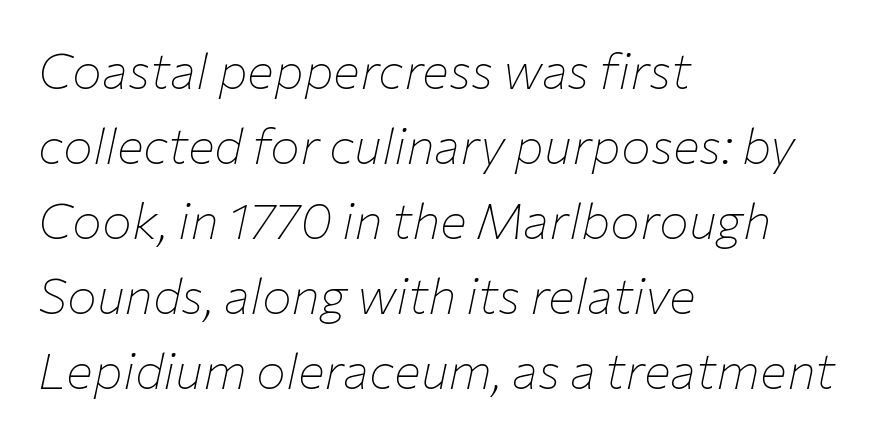
{"italic": "yes", "lean": "right", "slant_degrees": 12, "bold": "no", "weight": "thin", "width": "normal", "stroke_contrast": "low", "x_height": "medium", "monospaced": "no", "underline": "no", "align": "left", "line_spacing": "normal", "line_spacing_ratio": 1.5, "letter_spacing": "normal", "letter_spacing_em": 0.0, "glyph_px": 50}
